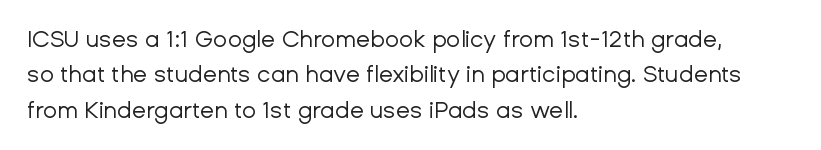
Q: Is the text bold? A: No.
Q: Is the text italic (slanted)? A: No, it is upright.
Q: Is the text underlined? A: No.
Q: How is the paragraph aligned? A: Left-aligned.
Q: Is the spacing between letters normal or unusually wide? A: Normal.
Q: Is the spacing between lines tight, normal or loose? A: Normal.
